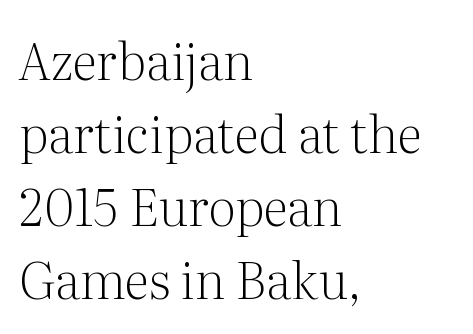
Each word holds together tightly as a unit, with standard inter-letter gaps. Is the block centered? No — it sits flush against the left margin. The passage shown is typed in a proportional face where columns would drift. No italicization has been applied; the sample stays upright.
